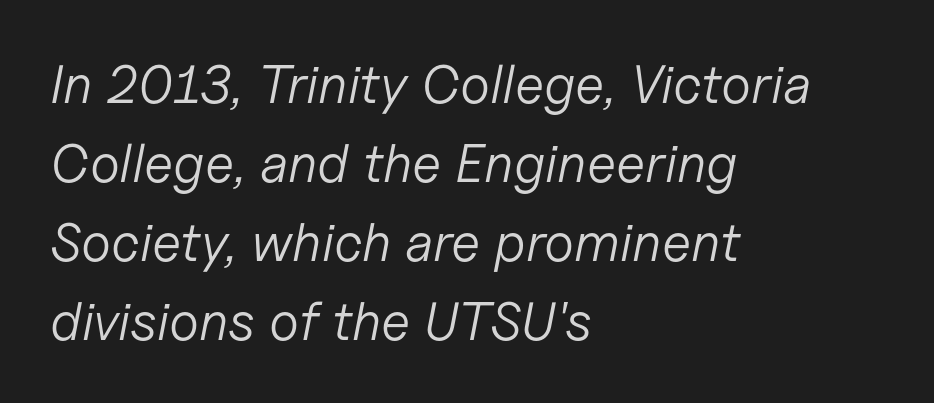
{"italic": "yes", "lean": "right", "slant_degrees": 11, "bold": "no", "weight": "light", "width": "normal", "stroke_contrast": "low", "x_height": "medium", "monospaced": "no", "underline": "no", "align": "left", "line_spacing": "normal", "line_spacing_ratio": 1.46, "letter_spacing": "normal", "letter_spacing_em": 0.0, "glyph_px": 54}
